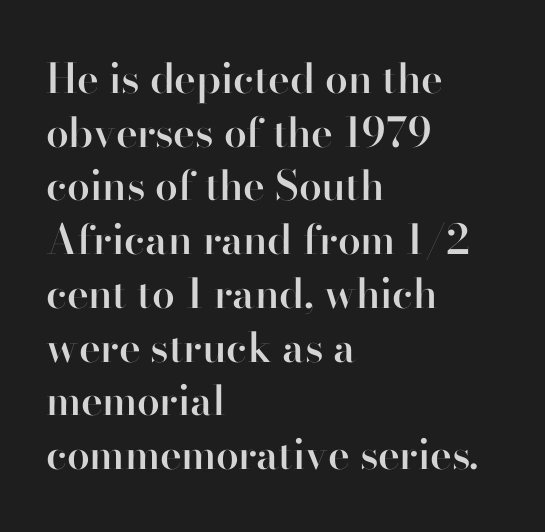
Q: Is the text bold? A: Semi-bold.
Q: Is the text italic (slanted)? A: No, it is upright.
Q: Is the typeface a serif or a sans-serif typeface? A: Sans-serif.
Q: Is the text underlined? A: No.
Q: How is the paragraph aligned? A: Left-aligned.
Q: Is the spacing between letters normal or unusually wide? A: Normal.
Q: Is the spacing between lines tight, normal or loose? A: Normal.
Q: Width (condensed, normal, or wide)? A: Normal.
Q: Stroke contrast? A: High.
Q: x-height? A: Small.
Q: Monospaced? A: No.
